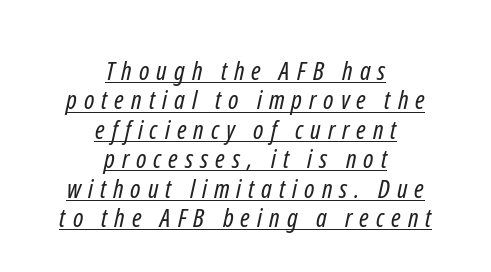
Q: Is the text bold? A: No.
Q: Is the text underlined? A: Yes.
Q: How is the paragraph aligned? A: Centered.
Q: Is the spacing between letters normal or unusually wide? A: Unusually wide.
Q: Is the spacing between lines tight, normal or loose? A: Tight.
